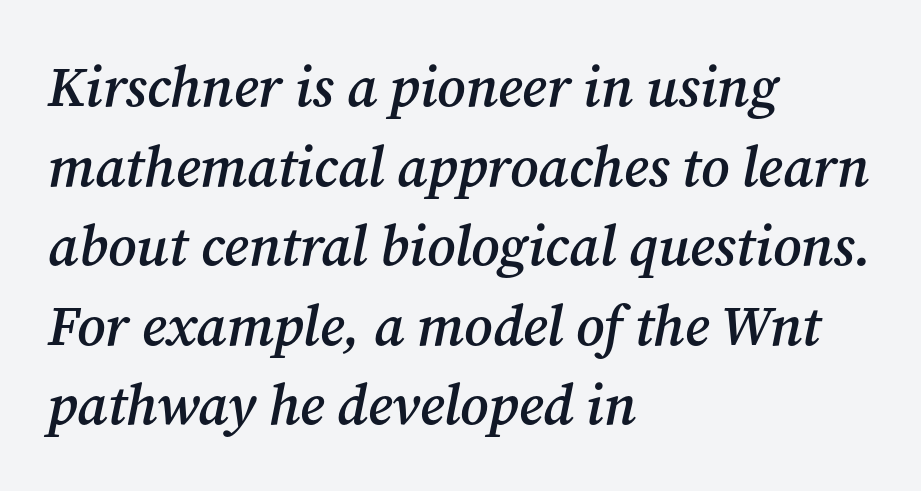
Q: Is the text bold? A: Semi-bold.
Q: Is the text italic (slanted)? A: Yes, it leans right by about 12 degrees.
Q: Is the typeface a serif or a sans-serif typeface? A: Serif.
Q: Is the text underlined? A: No.
Q: How is the paragraph aligned? A: Left-aligned.
Q: Is the spacing between letters normal or unusually wide? A: Normal.
Q: Is the spacing between lines tight, normal or loose? A: Normal.
Q: Width (condensed, normal, or wide)? A: Normal.
Q: Stroke contrast? A: Medium.
Q: x-height? A: Medium.
Q: Monospaced? A: No.
